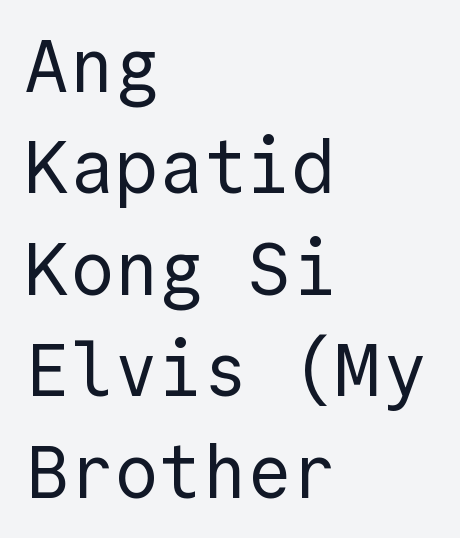
The image shows 74 px regular-weight sans-serif type, upright, monospaced; set left-aligned, normal line spacing (1.37x), normal letter spacing, not underlined; a medium x-height.
